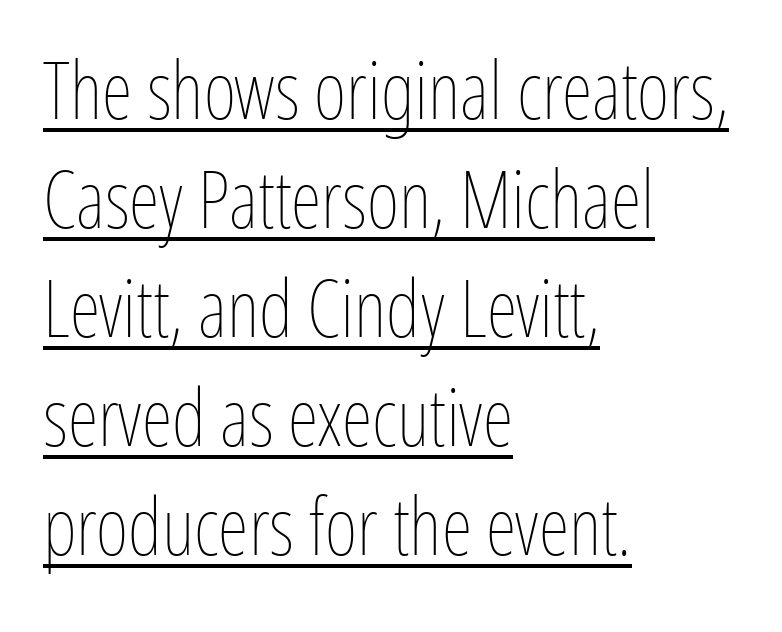
The image shows 79 px thin, condensed type, upright; set left-aligned, normal line spacing (1.38x), normal letter spacing, underlined; low stroke contrast and a medium x-height.
